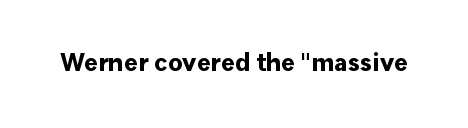
Only glyphs here, with clear space below each row. Rendered with straight, roman letterforms. The glyphs have the mass of a bold cut. Observe the ordinary spacing: letters are neighbours, not strangers.
